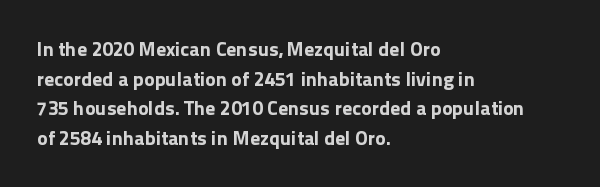
Q: Is the text bold? A: Yes.
Q: Is the text italic (slanted)? A: No, it is upright.
Q: Is the text underlined? A: No.
Q: How is the paragraph aligned? A: Left-aligned.
Q: Is the spacing between letters normal or unusually wide? A: Normal.
Q: Is the spacing between lines tight, normal or loose? A: Normal.
